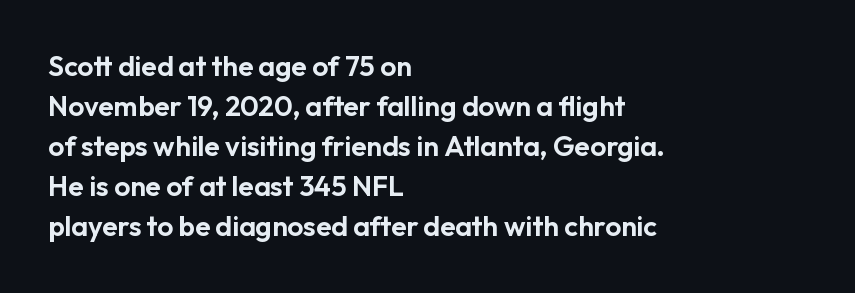
The image shows 28 px sans-serif type, upright; set left-aligned, normal line spacing (1.43x), normal letter spacing, not underlined; low stroke contrast and a medium x-height.
